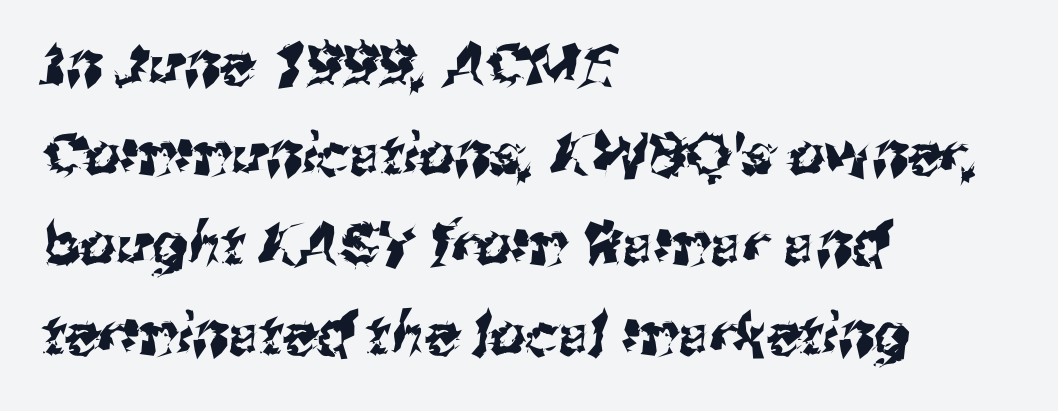
{"serif": "no", "width": "normal", "stroke_contrast": "medium", "x_height": "medium", "monospaced": "no", "underline": "no", "align": "left", "line_spacing": "normal", "line_spacing_ratio": 1.58, "letter_spacing": "normal", "letter_spacing_em": 0.0, "glyph_px": 57}
